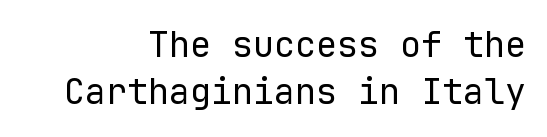
{"serif": "no", "italic": "no", "bold": "no", "weight": "regular", "width": "normal", "stroke_contrast": "low", "x_height": "medium", "monospaced": "yes", "underline": "no", "align": "right", "line_spacing": "normal", "line_spacing_ratio": 1.35, "letter_spacing": "normal", "letter_spacing_em": 0.0, "glyph_px": 35}
